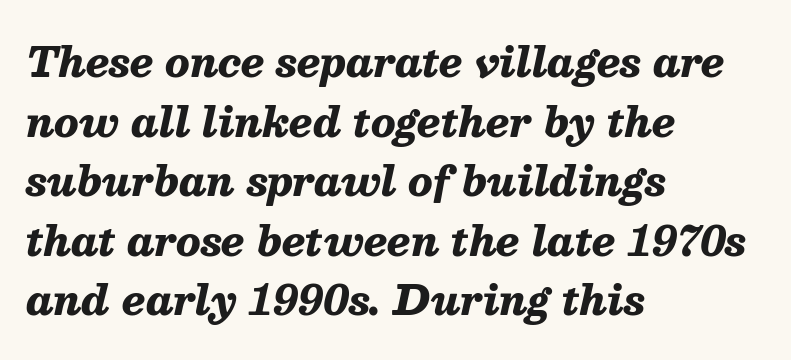
Q: Is the text bold? A: Yes.
Q: Is the text italic (slanted)? A: Yes, it leans right by about 13 degrees.
Q: Is the text underlined? A: No.
Q: How is the paragraph aligned? A: Left-aligned.
Q: Is the spacing between letters normal or unusually wide? A: Normal.
Q: Is the spacing between lines tight, normal or loose? A: Normal.
Q: Width (condensed, normal, or wide)? A: Normal.
Q: Stroke contrast? A: Medium.
Q: x-height? A: Medium.
Q: Monospaced? A: No.
